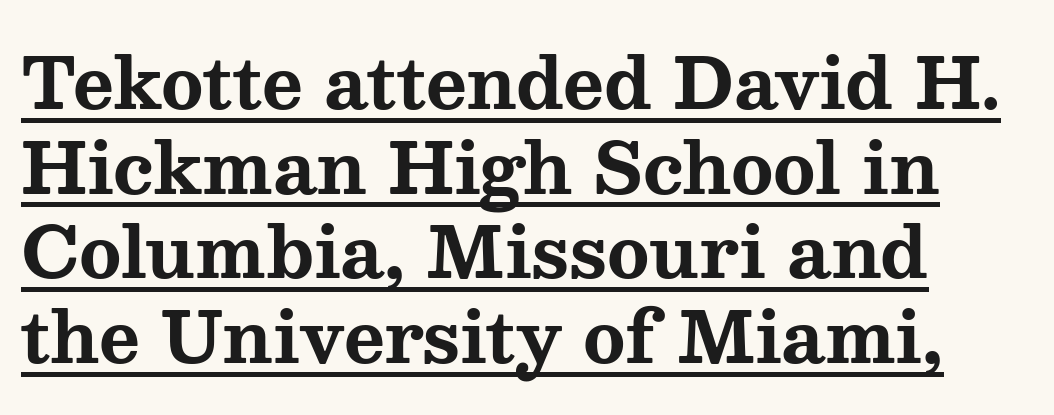
Each line of the rendering has a horizontal stroke beneath the glyphs. Designer's note — italics off, roman on. Line beginnings align vertically; line endings do not. These lines are rendered in a variable-pitch font. The face used here is seriffed, in the tradition of book romans. Look at the tracking — it's just the regular setting, nothing added.
